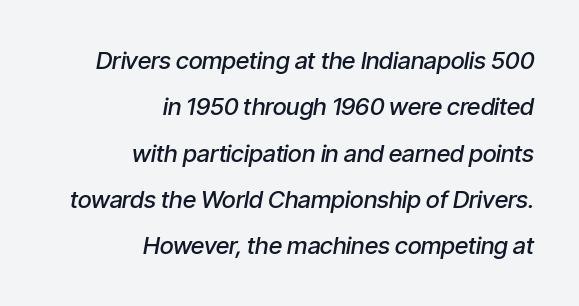
Q: Is the text bold? A: Semi-bold.
Q: Is the text italic (slanted)? A: Yes, it leans right by about 9 degrees.
Q: Is the text underlined? A: No.
Q: How is the paragraph aligned? A: Right-aligned.
Q: Is the spacing between letters normal or unusually wide? A: Normal.
Q: Is the spacing between lines tight, normal or loose? A: Loose.
